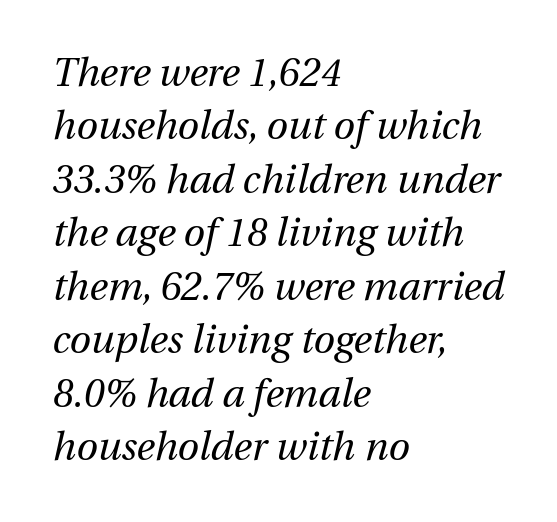
There's an unmistakable incline to the writing here. Unmarked baselines from the first word to the last. Visually the block forms a straight wall on the left and a jagged coastline on the right. The letters sit at their default tracking, neither squeezed nor spread. What's the leading like? Ordinary, nothing unusual. Nothing heavy about these letters — not bold at all.
